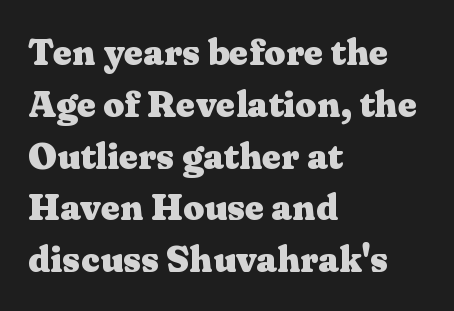
{"serif": "yes", "italic": "no", "bold": "yes", "weight": "heavy", "width": "wide", "stroke_contrast": "medium", "x_height": "medium", "monospaced": "no", "underline": "no", "align": "left", "line_spacing": "normal", "line_spacing_ratio": 1.4, "letter_spacing": "normal", "letter_spacing_em": 0.0, "glyph_px": 37}
